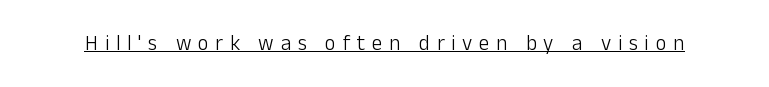
{"italic": "no", "bold": "no", "underline": "yes", "letter_spacing": "wide", "letter_spacing_em": 0.32, "glyph_px": 21}
